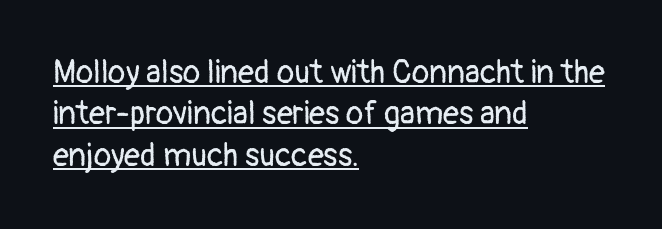
The image shows 32 px regular-weight sans-serif type, upright; set left-aligned, normal line spacing (1.29x), normal letter spacing, underlined; low stroke contrast and a medium x-height.
